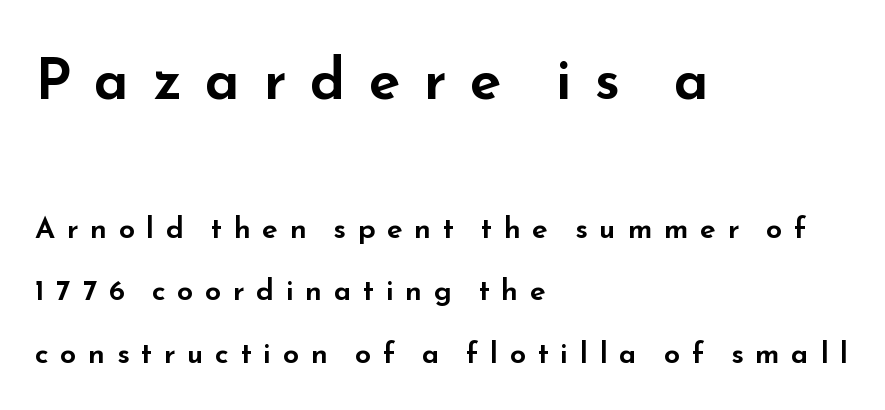
Q: Is the text italic (slanted)? A: No, it is upright.
Q: Is the typeface a serif or a sans-serif typeface? A: Sans-serif.
Q: Is the text underlined? A: No.
Q: How is the paragraph aligned? A: Left-aligned.
Q: Is the spacing between letters normal or unusually wide? A: Unusually wide.
Q: Is the spacing between lines tight, normal or loose? A: Loose.
Q: Which block of text is set in a larger size, the first (top) or the second (bottom)? A: The first (top) one.
Q: Width (condensed, normal, or wide)? A: Wide.
Q: Stroke contrast? A: Low.
Q: x-height? A: Small.
Q: Monospaced? A: No.
